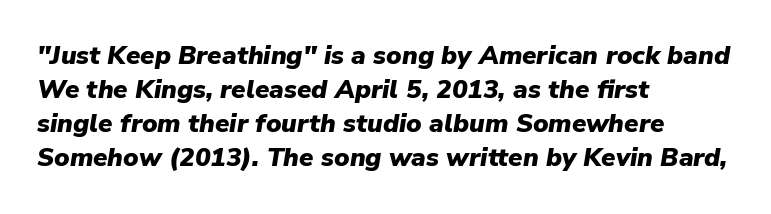
Q: Is the text bold? A: Yes.
Q: Is the text italic (slanted)? A: Yes, it leans right by about 9 degrees.
Q: Is the text underlined? A: No.
Q: How is the paragraph aligned? A: Left-aligned.
Q: Is the spacing between letters normal or unusually wide? A: Normal.
Q: Is the spacing between lines tight, normal or loose? A: Normal.
